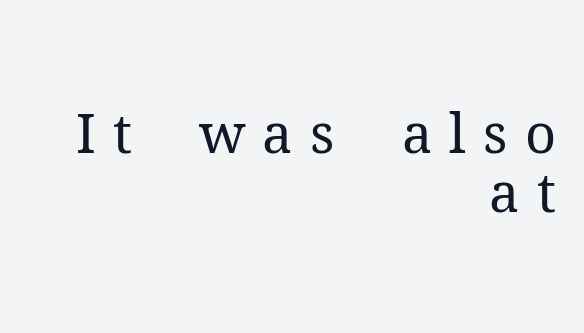
Anything drawn beneath the words? Only blank space. These lines were composed using upright roman letters. Summary of vertical rhythm: compact, with narrow interline spacing. Each letter keeps its own natural width here, so spacing adapts to shape.
